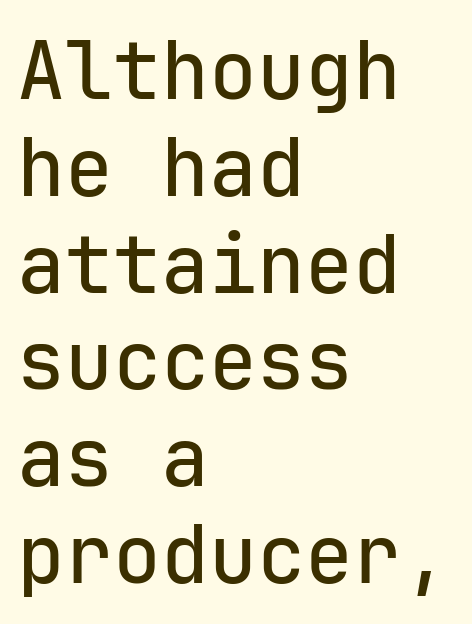
Short note: letters normally spaced. Has an underline been added? It has not. Every character sits straight up, as roman type does. The rendering uses typewriter-style spacing with identical character cells. Typographically, this falls in the sans-serif category. The rag falls on the right side of this text block.
